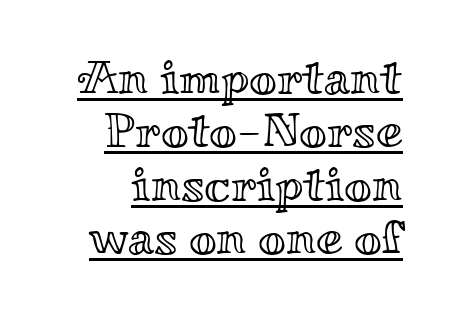
Q: Is the text italic (slanted)? A: No, it is upright.
Q: Is the text underlined? A: Yes.
Q: How is the paragraph aligned? A: Right-aligned.
Q: Is the spacing between letters normal or unusually wide? A: Normal.
Q: Is the spacing between lines tight, normal or loose? A: Tight.
Q: Width (condensed, normal, or wide)? A: Wide.
Q: x-height? A: Small.
Q: Monospaced? A: No.
